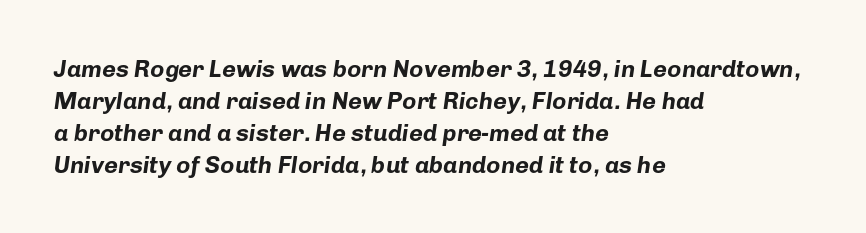
{"italic": "yes", "lean": "right", "slant_degrees": 8, "bold": "yes", "underline": "no", "align": "left", "line_spacing": "normal", "line_spacing_ratio": 1.33, "letter_spacing": "normal", "letter_spacing_em": 0.0, "glyph_px": 24}
